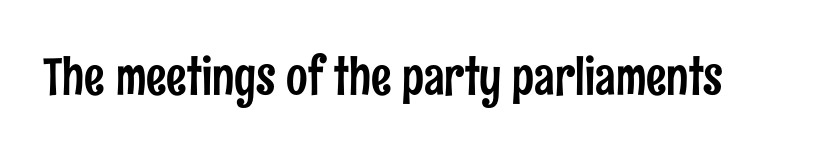
{"serif": "no", "italic": "no", "width": "condensed", "stroke_contrast": "low", "x_height": "medium", "monospaced": "no", "underline": "no", "letter_spacing": "normal", "letter_spacing_em": 0.0, "glyph_px": 51}
